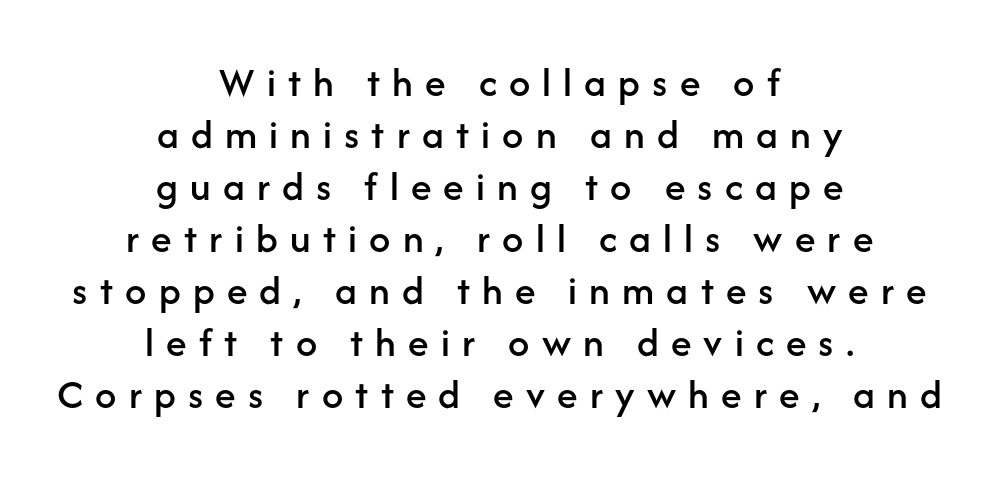
{"serif": "no", "italic": "no", "width": "normal", "stroke_contrast": "low", "x_height": "medium", "monospaced": "no", "underline": "no", "align": "center", "line_spacing_ratio": 1.24, "letter_spacing": "wide", "letter_spacing_em": 0.29, "glyph_px": 42}
